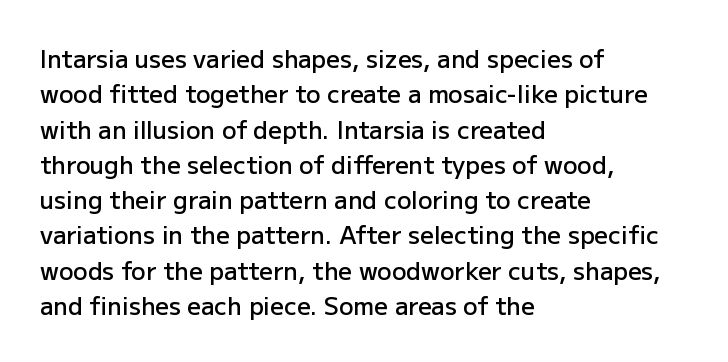
Q: Is the text bold? A: Semi-bold.
Q: Is the text italic (slanted)? A: No, it is upright.
Q: Is the text underlined? A: No.
Q: How is the paragraph aligned? A: Left-aligned.
Q: Is the spacing between letters normal or unusually wide? A: Normal.
Q: Is the spacing between lines tight, normal or loose? A: Normal.
